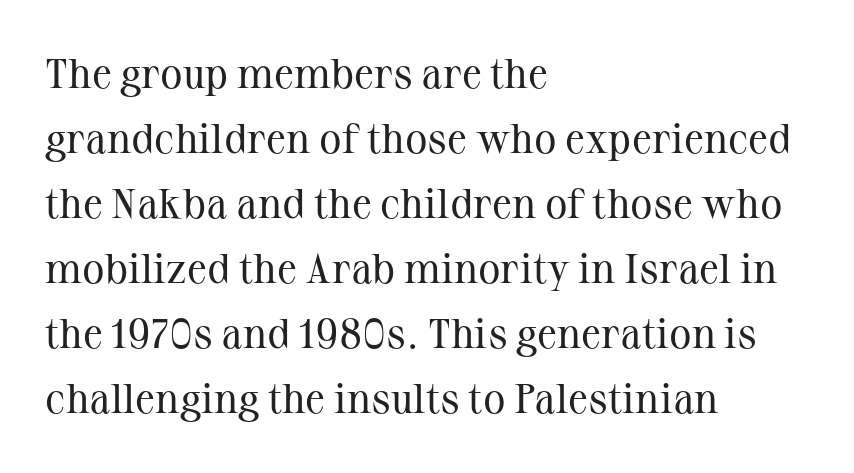
The image shows 42 px regular-weight serif type, upright; set left-aligned, normal line spacing (1.55x), normal letter spacing, not underlined; medium stroke contrast and a medium x-height.
